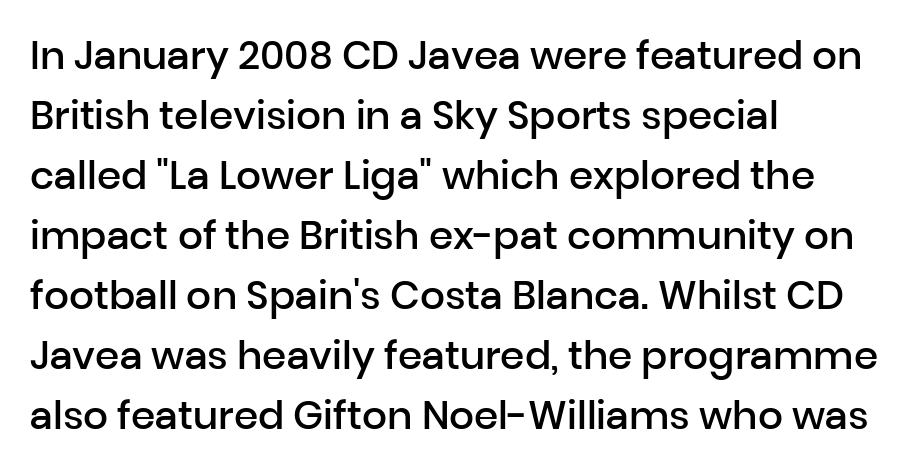
The image shows 39 px semibold sans-serif type, upright; set left-aligned, normal line spacing (1.54x), normal letter spacing, not underlined; low stroke contrast and a medium x-height.
